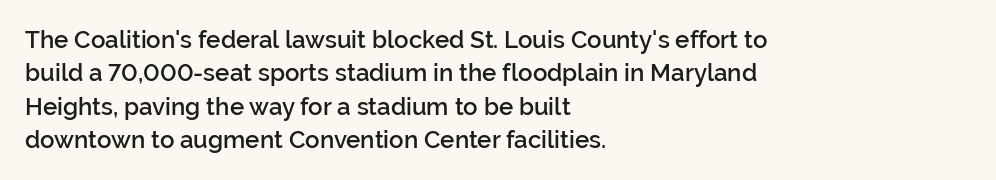
{"italic": "no", "bold": "semi", "underline": "no", "align": "left", "line_spacing": "normal", "line_spacing_ratio": 1.39, "letter_spacing": "normal", "letter_spacing_em": 0.0, "glyph_px": 24}
